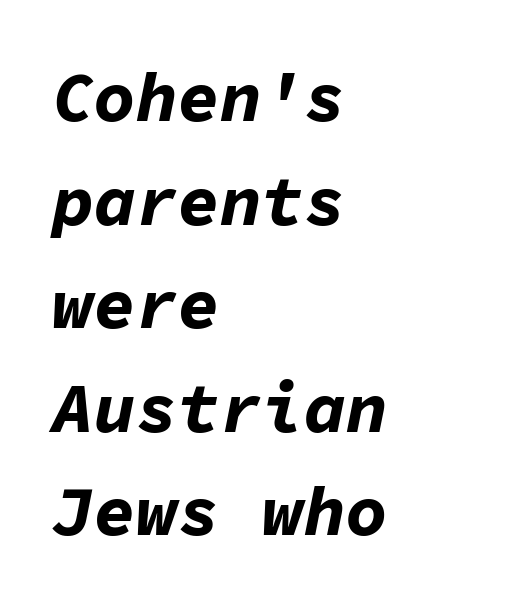
The image shows 70 px bold type, italic (leaning right), monospaced; set left-aligned, normal line spacing (1.48x), normal letter spacing, not underlined; low stroke contrast and a medium x-height.
